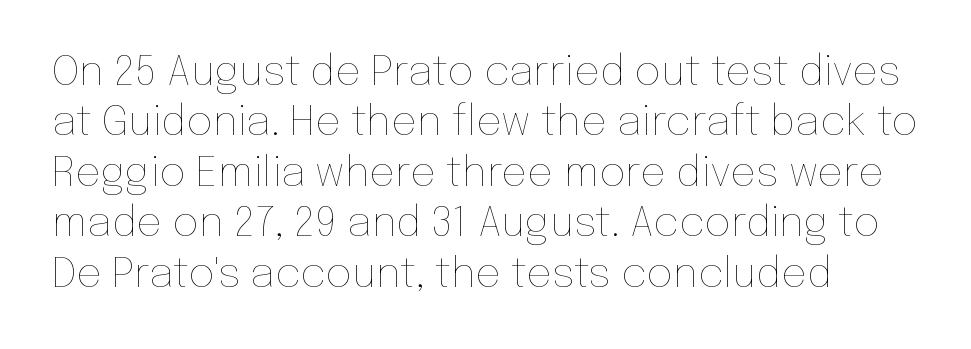
Q: Is the text bold? A: No.
Q: Is the text italic (slanted)? A: No, it is upright.
Q: Is the text underlined? A: No.
Q: How is the paragraph aligned? A: Left-aligned.
Q: Is the spacing between letters normal or unusually wide? A: Normal.
Q: Width (condensed, normal, or wide)? A: Normal.
Q: Stroke contrast? A: Low.
Q: x-height? A: Medium.
Q: Monospaced? A: No.
